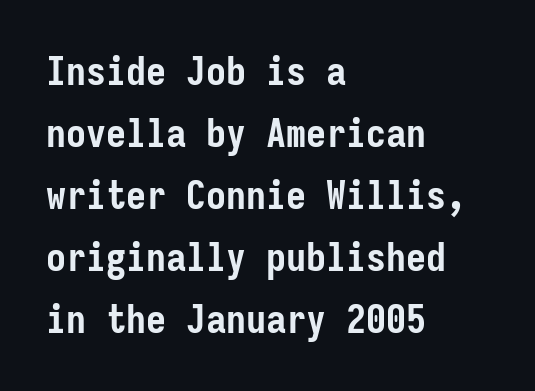
The image shows 40 px semibold, condensed sans-serif type, upright, monospaced; set left-aligned, normal line spacing (1.55x), normal letter spacing, not underlined; low stroke contrast and a medium x-height.
